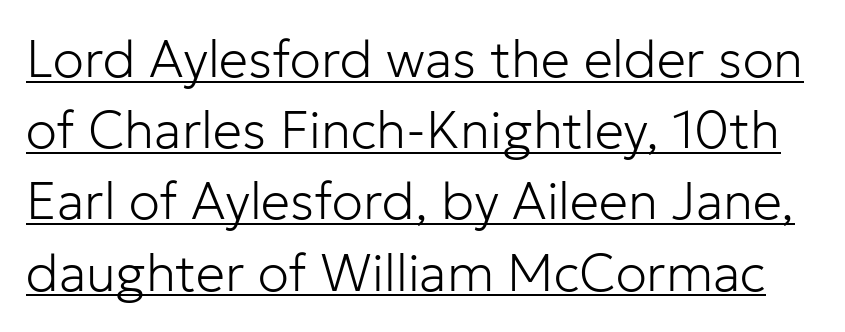
{"serif": "no", "italic": "no", "bold": "no", "weight": "light", "width": "normal", "stroke_contrast": "low", "x_height": "medium", "monospaced": "no", "underline": "yes", "line_spacing": "normal", "line_spacing_ratio": 1.37, "letter_spacing": "normal", "letter_spacing_em": 0.0, "glyph_px": 52}
